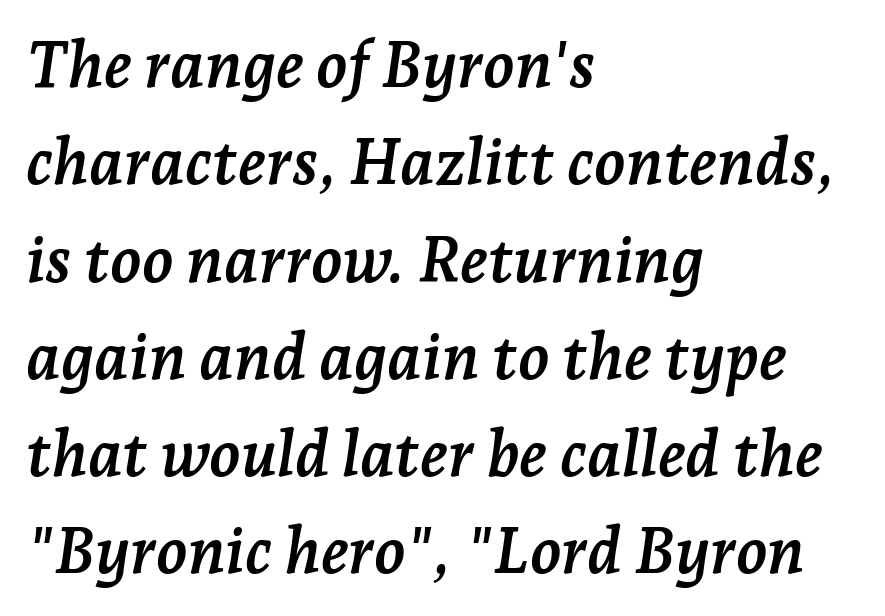
Q: Is the text bold? A: Yes.
Q: Is the text italic (slanted)? A: Yes, it leans right by about 7 degrees.
Q: Is the typeface a serif or a sans-serif typeface? A: Serif.
Q: Is the text underlined? A: No.
Q: How is the paragraph aligned? A: Left-aligned.
Q: Is the spacing between letters normal or unusually wide? A: Normal.
Q: Is the spacing between lines tight, normal or loose? A: Normal.
Q: Width (condensed, normal, or wide)? A: Normal.
Q: Stroke contrast? A: Low.
Q: x-height? A: Medium.
Q: Monospaced? A: No.
